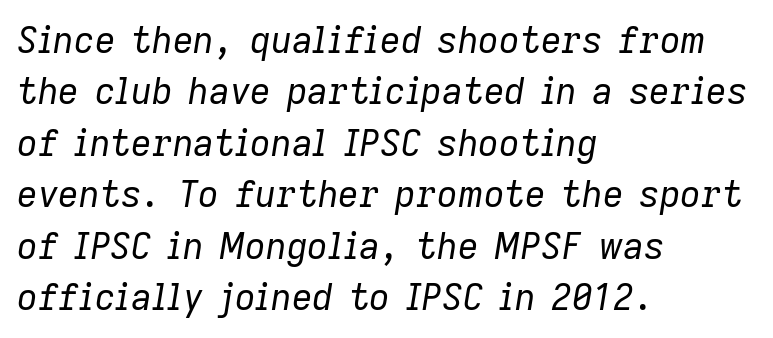
{"italic": "yes", "lean": "right", "slant_degrees": 9, "bold": "no", "weight": "regular", "width": "normal", "stroke_contrast": "low", "x_height": "medium", "monospaced": "no", "underline": "no", "align": "left", "line_spacing": "normal", "line_spacing_ratio": 1.43, "letter_spacing": "normal", "letter_spacing_em": 0.0, "glyph_px": 36}
